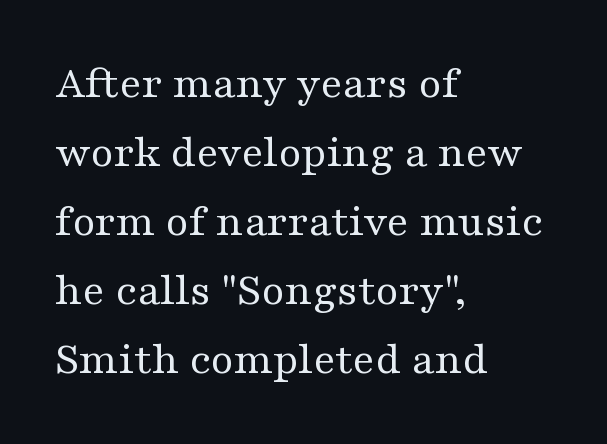
{"serif": "yes", "italic": "no", "bold": "no", "weight": "regular", "width": "wide", "stroke_contrast": "medium", "x_height": "medium", "monospaced": "no", "underline": "no", "align": "left", "line_spacing": "normal", "line_spacing_ratio": 1.47, "letter_spacing": "normal", "letter_spacing_em": 0.0, "glyph_px": 47}
